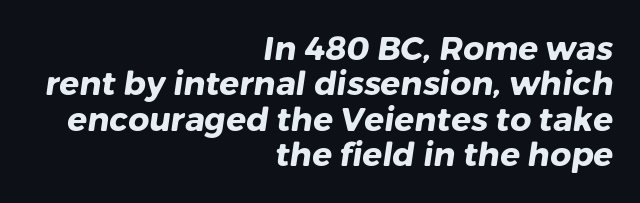
Q: Is the text bold? A: Yes.
Q: Is the typeface a serif or a sans-serif typeface? A: Sans-serif.
Q: Is the text underlined? A: No.
Q: How is the paragraph aligned? A: Right-aligned.
Q: Is the spacing between letters normal or unusually wide? A: Normal.
Q: Is the spacing between lines tight, normal or loose? A: Tight.
Q: Width (condensed, normal, or wide)? A: Normal.
Q: Stroke contrast? A: Low.
Q: x-height? A: Medium.
Q: Monospaced? A: No.
